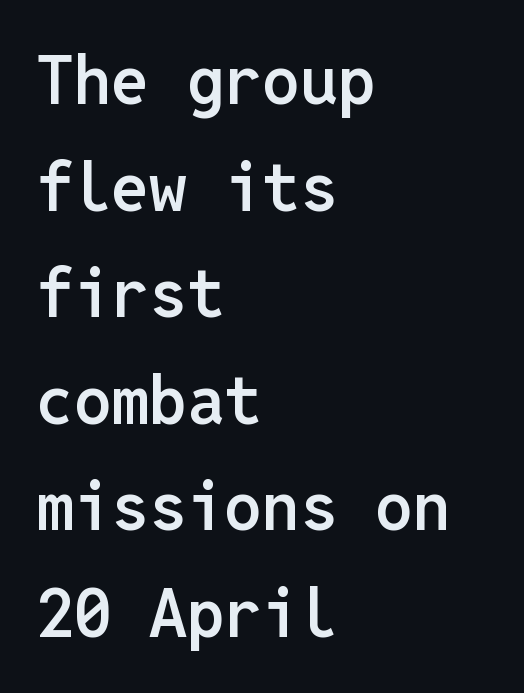
Q: Is the text bold? A: Semi-bold.
Q: Is the text italic (slanted)? A: No, it is upright.
Q: Is the typeface a serif or a sans-serif typeface? A: Sans-serif.
Q: Is the text underlined? A: No.
Q: How is the paragraph aligned? A: Left-aligned.
Q: Is the spacing between letters normal or unusually wide? A: Normal.
Q: Is the spacing between lines tight, normal or loose? A: Normal.
Q: Width (condensed, normal, or wide)? A: Normal.
Q: Stroke contrast? A: Low.
Q: x-height? A: Medium.
Q: Monospaced? A: Yes.
